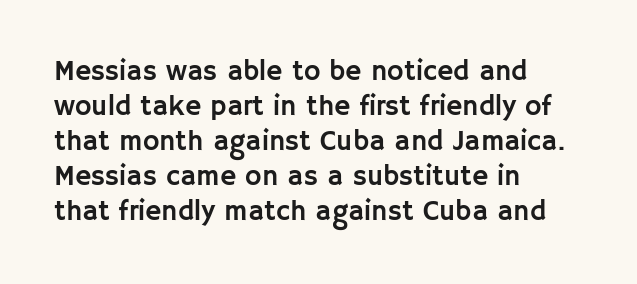
{"serif": "no", "italic": "no", "width": "normal", "stroke_contrast": "low", "x_height": "large", "monospaced": "no", "underline": "no", "align": "left", "line_spacing": "normal", "line_spacing_ratio": 1.25, "letter_spacing": "normal", "letter_spacing_em": 0.0, "glyph_px": 28}
